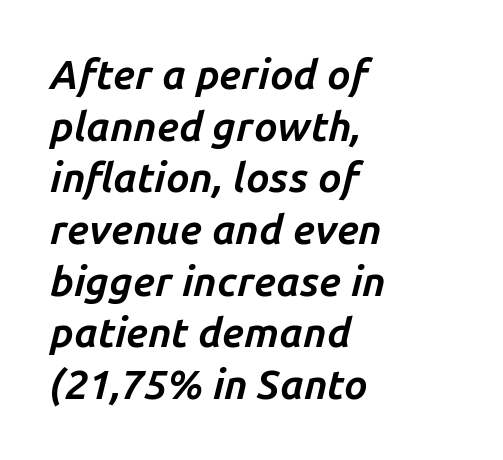
Q: Is the text bold? A: Yes.
Q: Is the text italic (slanted)? A: Yes, it leans right by about 14 degrees.
Q: Is the text underlined? A: No.
Q: How is the paragraph aligned? A: Left-aligned.
Q: Is the spacing between letters normal or unusually wide? A: Normal.
Q: Is the spacing between lines tight, normal or loose? A: Normal.
Q: Width (condensed, normal, or wide)? A: Normal.
Q: Stroke contrast? A: Low.
Q: x-height? A: Medium.
Q: Monospaced? A: No.
